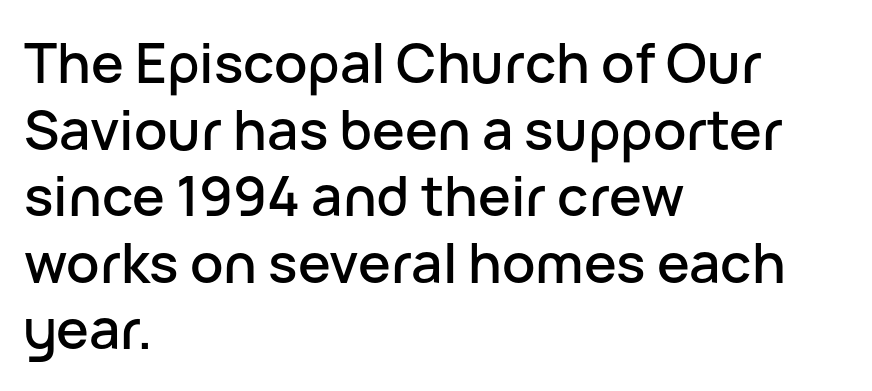
Each word holds together tightly as a unit, with standard inter-letter gaps. The font's upright variant was chosen for this text. A typesetter would call this proportional, since set widths differ per character. Unmarked baselines from the first word to the last.
